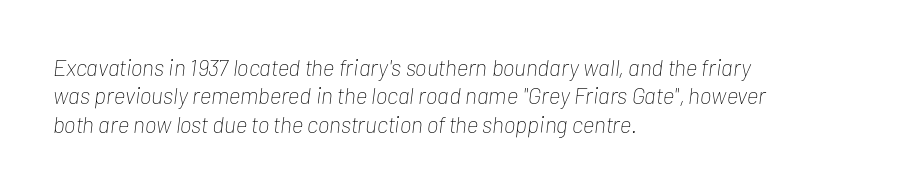
The passage is arranged the way most books set body copy — flush left. Just letters on the line, the space beneath them empty. The strokes carry an ordinary text weight at most. It's the slanting kind of type. Is the letter spacing exaggerated? No — it looks like the ordinary default.
